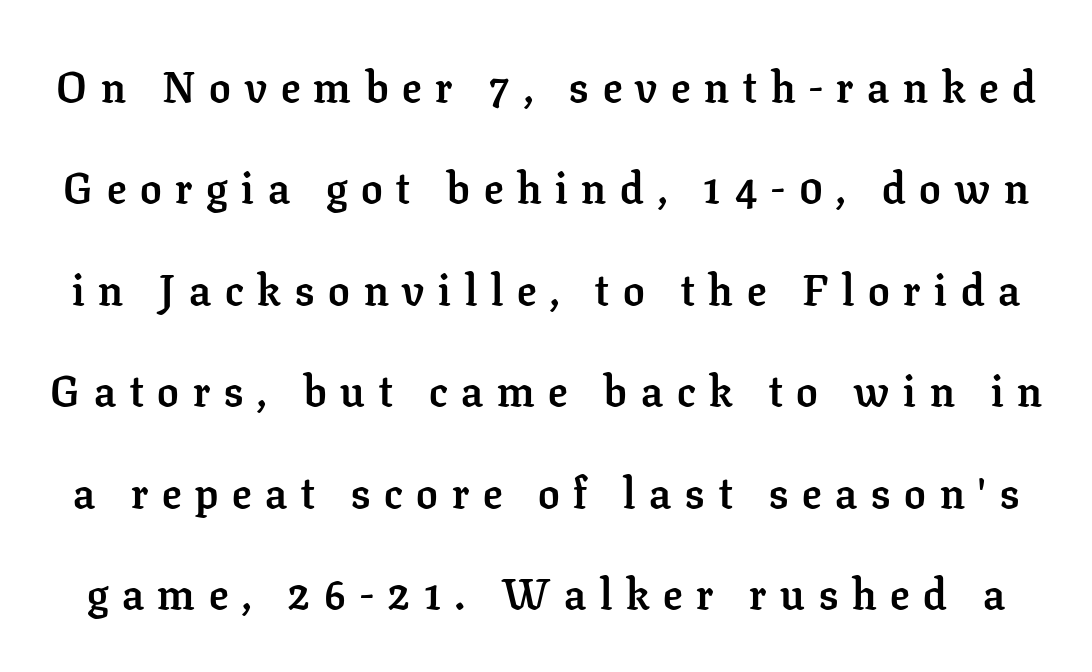
The image shows 43 px semibold serif type, upright; set loose line spacing (2.36x), unusually wide letter spacing (+0.32 em), not underlined; low stroke contrast and a medium x-height.
